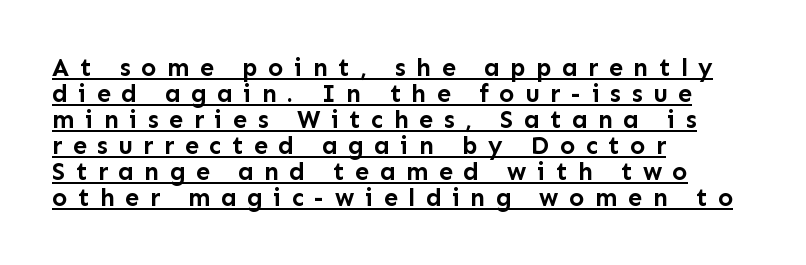
Posture: upright roman. The vertical gap from one line to the next is small. Layout note: lines flush left. The face used here has the dense, thick strokes of a bold.
